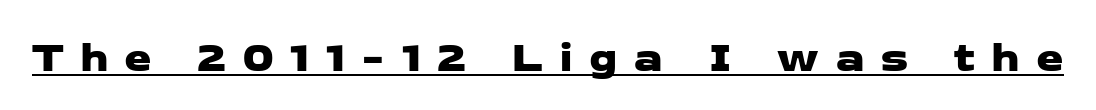
{"serif": "no", "width": "wide", "stroke_contrast": "low", "x_height": "medium", "monospaced": "no", "underline": "yes", "letter_spacing": "wide", "letter_spacing_em": 0.36, "glyph_px": 44}
